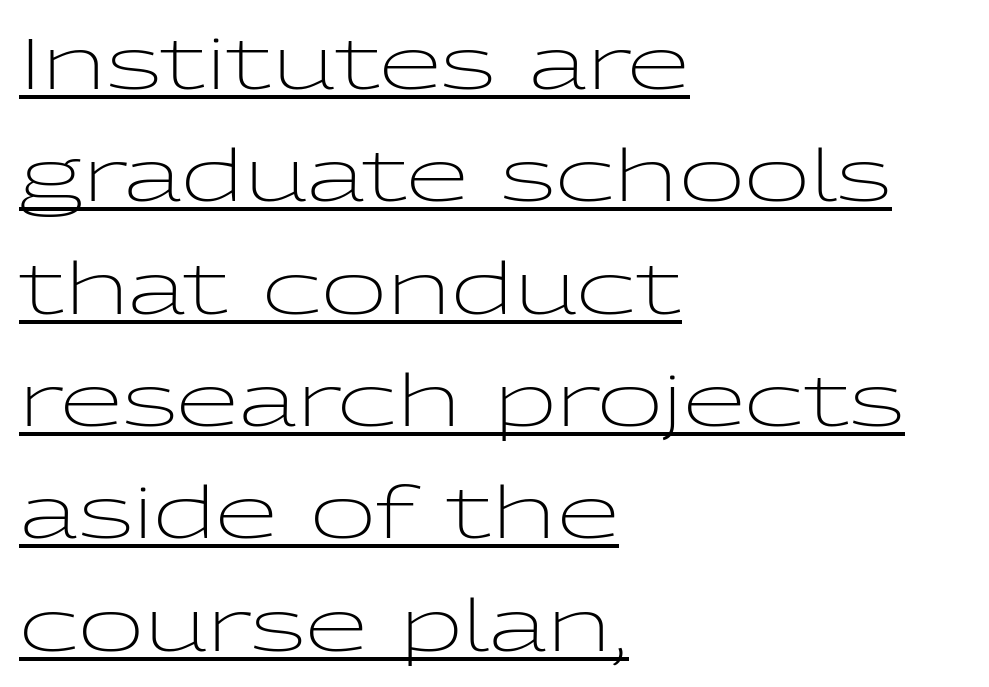
The image shows 72 px light, wide sans-serif type, upright; set left-aligned, normal line spacing (1.56x), normal letter spacing, underlined; low stroke contrast and a medium x-height.
